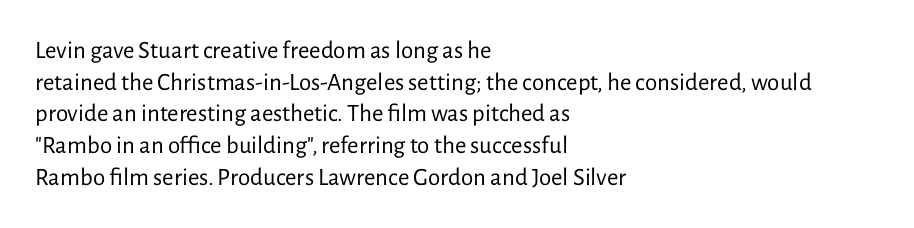
{"italic": "no", "bold": "no", "underline": "no", "align": "left", "line_spacing": "normal", "line_spacing_ratio": 1.27, "letter_spacing": "normal", "letter_spacing_em": 0.0, "glyph_px": 25}
